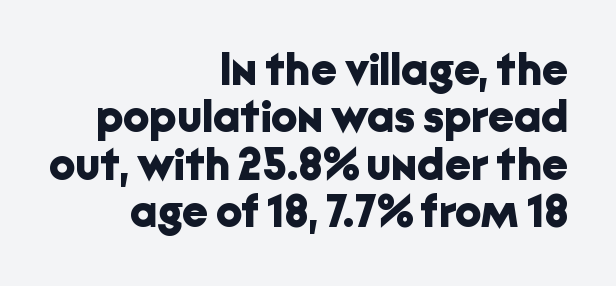
The image shows 46 px bold sans-serif type, upright; set right-aligned, tight line spacing (1.03x), normal letter spacing, not underlined; low stroke contrast and a medium x-height.
